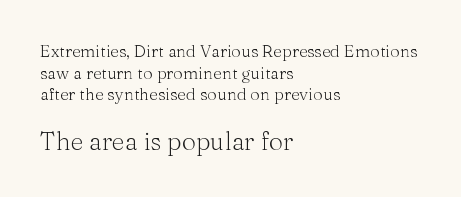
The paragraph has a hard left edge and a soft right edge. The block of text has a typical density, with ordinary space between rows. Students, note that the glyphs here touch the page at normal intervals. A roman cut, with each character standing at attention. Letters rest on an invisible, unmarked baseline.
